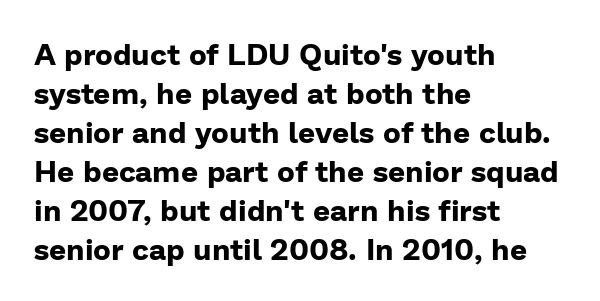
The image shows 30 px bold sans-serif type, upright; set left-aligned, normal line spacing (1.3x), normal letter spacing, not underlined; low stroke contrast and a medium x-height.
